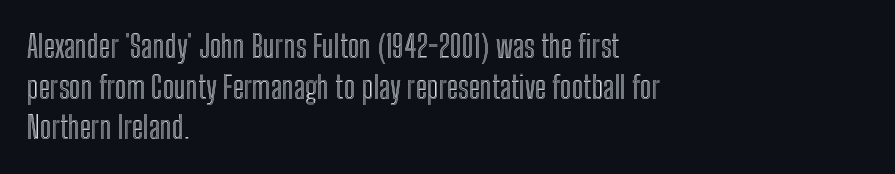
Q: Is the text italic (slanted)? A: No, it is upright.
Q: Is the text underlined? A: No.
Q: How is the paragraph aligned? A: Left-aligned.
Q: Is the spacing between letters normal or unusually wide? A: Normal.
Q: Is the spacing between lines tight, normal or loose? A: Normal.
Q: Width (condensed, normal, or wide)? A: Condensed.
Q: x-height? A: Medium.
Q: Monospaced? A: No.
